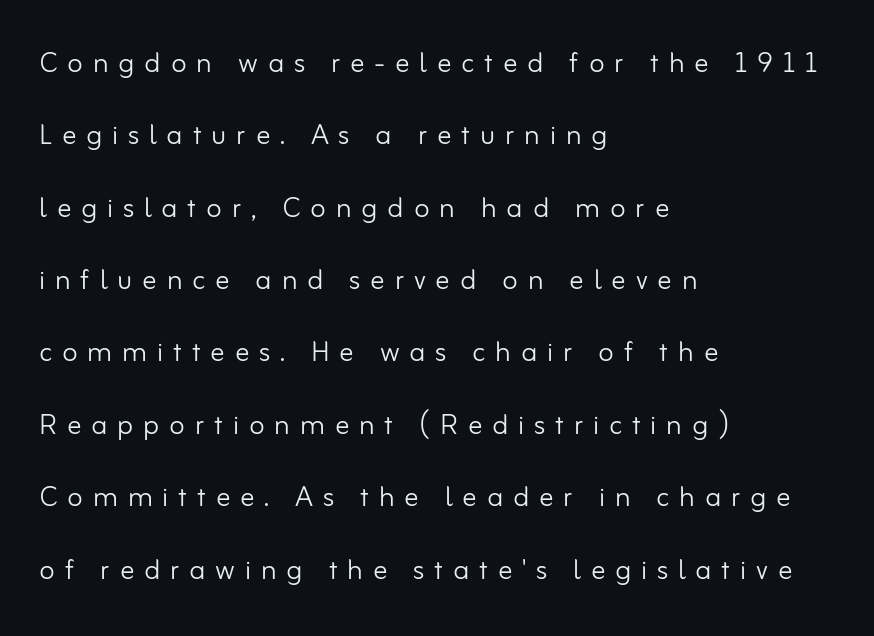
Q: Is the text bold? A: No.
Q: Is the text italic (slanted)? A: No, it is upright.
Q: Is the typeface a serif or a sans-serif typeface? A: Sans-serif.
Q: Is the text underlined? A: No.
Q: How is the paragraph aligned? A: Left-aligned.
Q: Is the spacing between letters normal or unusually wide? A: Unusually wide.
Q: Is the spacing between lines tight, normal or loose? A: Loose.
Q: Width (condensed, normal, or wide)? A: Normal.
Q: Stroke contrast? A: Low.
Q: x-height? A: Small.
Q: Monospaced? A: No.
